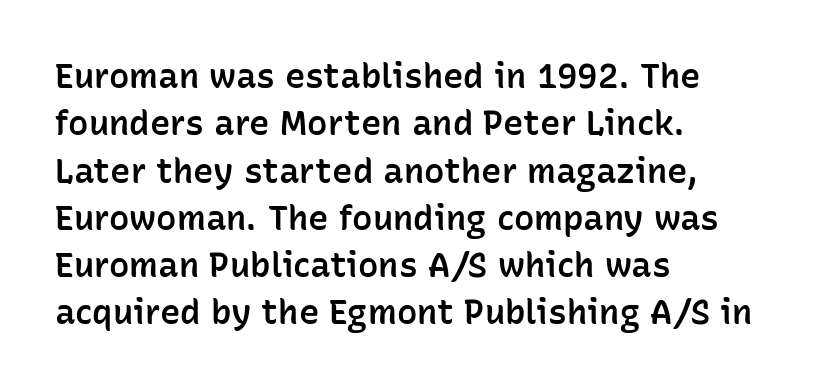
The image shows 34 px semibold sans-serif type, upright; set left-aligned, normal line spacing (1.39x), normal letter spacing, not underlined; low stroke contrast and a medium x-height.
